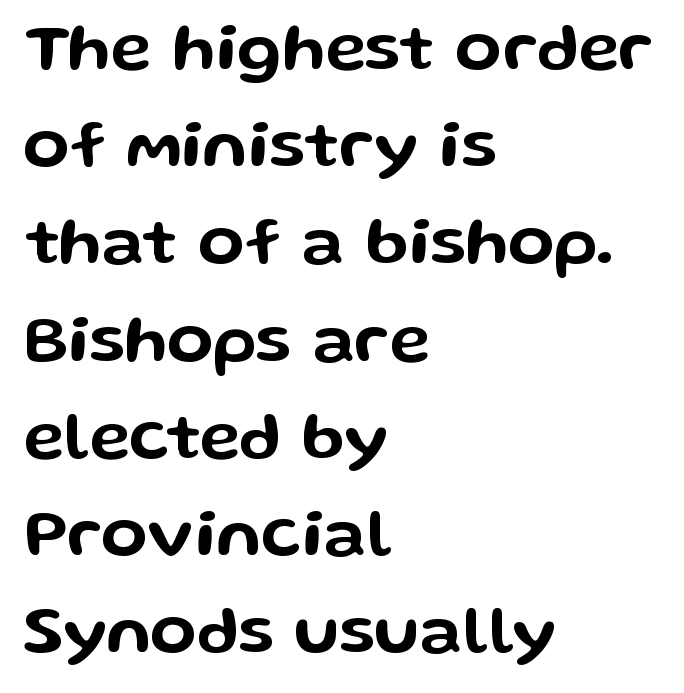
The image shows 68 px wide sans-serif type, upright; set left-aligned, normal line spacing (1.43x), normal letter spacing, not underlined; low stroke contrast and a medium x-height.
